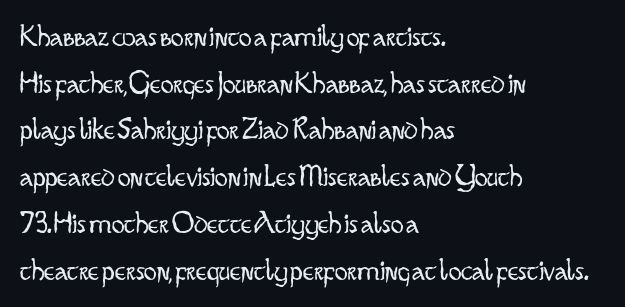
Q: Is the text bold? A: No.
Q: Is the text italic (slanted)? A: No, it is upright.
Q: Is the typeface a serif or a sans-serif typeface? A: Sans-serif.
Q: Is the text underlined? A: No.
Q: How is the paragraph aligned? A: Left-aligned.
Q: Is the spacing between letters normal or unusually wide? A: Normal.
Q: Is the spacing between lines tight, normal or loose? A: Normal.
Q: Width (condensed, normal, or wide)? A: Condensed.
Q: Stroke contrast? A: Low.
Q: x-height? A: Small.
Q: Monospaced? A: No.
